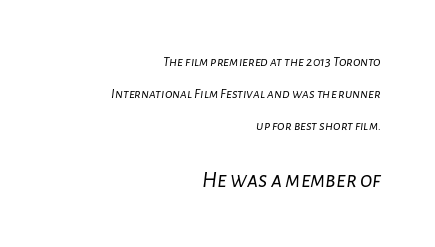
Yep, that's italic — everything's leaning. A student would call this right alignment; a typographer would say flush right, rag left. Stems and bowls with no extra thickness — not bold. The letterforms sit shoulder to shoulder at normal distance. Line spacing here is loose. Type size steps up from the first block to the second.
